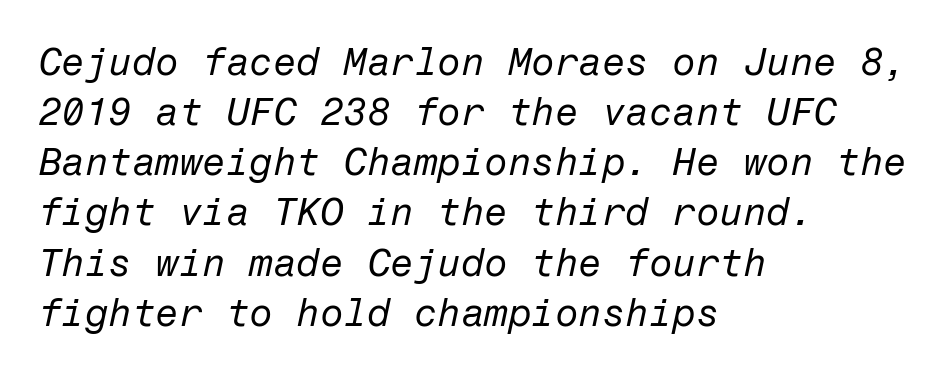
{"italic": "yes", "lean": "right", "slant_degrees": 12, "bold": "no", "weight": "regular", "width": "normal", "stroke_contrast": "low", "x_height": "medium", "underline": "no", "align": "left", "line_spacing": "normal", "line_spacing_ratio": 1.32, "letter_spacing": "normal", "letter_spacing_em": 0.0, "glyph_px": 38}
